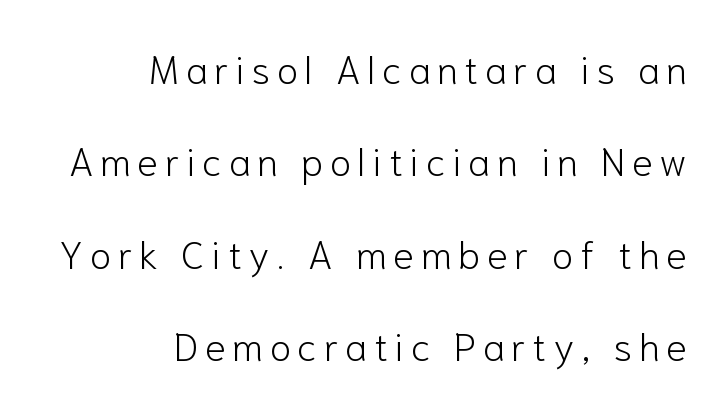
Q: Is the text bold? A: No.
Q: Is the text italic (slanted)? A: No, it is upright.
Q: Is the typeface a serif or a sans-serif typeface? A: Sans-serif.
Q: Is the text underlined? A: No.
Q: How is the paragraph aligned? A: Right-aligned.
Q: Is the spacing between lines tight, normal or loose? A: Loose.
Q: Width (condensed, normal, or wide)? A: Normal.
Q: Stroke contrast? A: Low.
Q: x-height? A: Medium.
Q: Monospaced? A: No.
